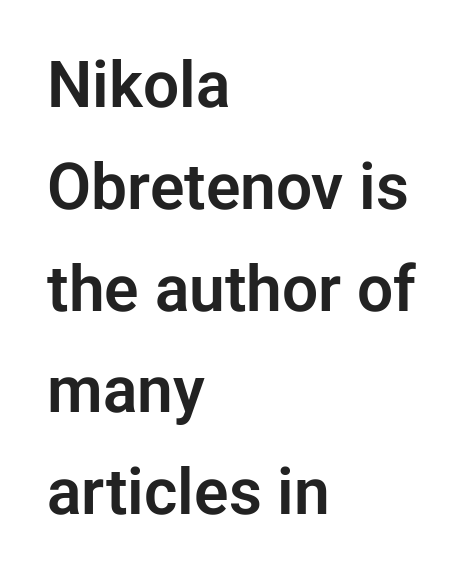
Q: Is the text italic (slanted)? A: No, it is upright.
Q: Is the typeface a serif or a sans-serif typeface? A: Sans-serif.
Q: Is the text underlined? A: No.
Q: How is the paragraph aligned? A: Left-aligned.
Q: Is the spacing between letters normal or unusually wide? A: Normal.
Q: Is the spacing between lines tight, normal or loose? A: Normal.
Q: Width (condensed, normal, or wide)? A: Normal.
Q: Stroke contrast? A: Low.
Q: x-height? A: Medium.
Q: Monospaced? A: No.
